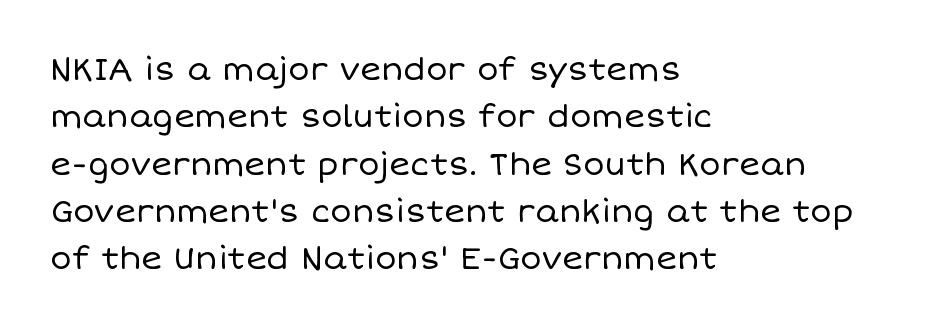
The image shows 32 px regular-weight type, upright; set left-aligned, normal line spacing (1.48x), normal letter spacing, not underlined; low stroke contrast and a large x-height.
